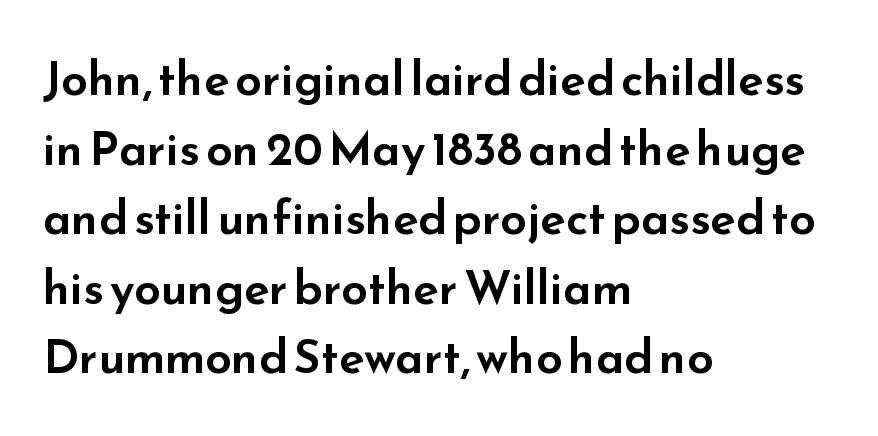
{"serif": "no", "italic": "no", "width": "wide", "stroke_contrast": "low", "x_height": "small", "monospaced": "no", "underline": "no", "align": "left", "line_spacing": "normal", "line_spacing_ratio": 1.48, "letter_spacing": "normal", "letter_spacing_em": 0.0, "glyph_px": 47}
